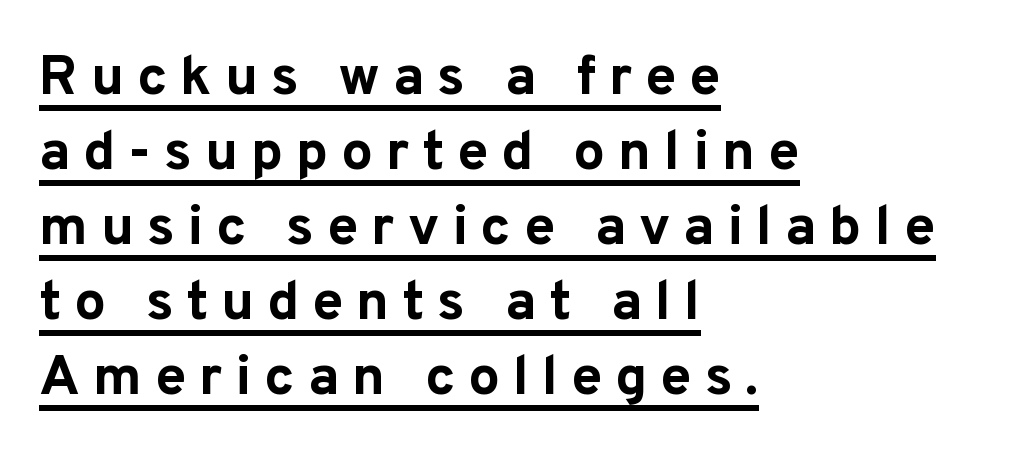
The image shows 56 px bold sans-serif type, upright; set left-aligned, normal line spacing (1.34x), unusually wide letter spacing (+0.23 em), underlined; low stroke contrast and a medium x-height.
